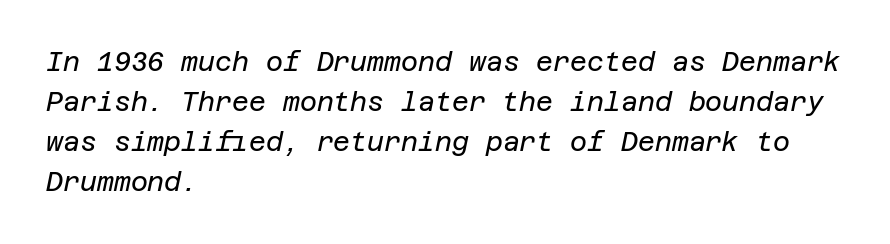
{"italic": "yes", "lean": "right", "slant_degrees": 12, "bold": "no", "underline": "no", "align": "left", "line_spacing": "normal", "line_spacing_ratio": 1.54, "letter_spacing": "normal", "letter_spacing_em": 0.0, "glyph_px": 26}
